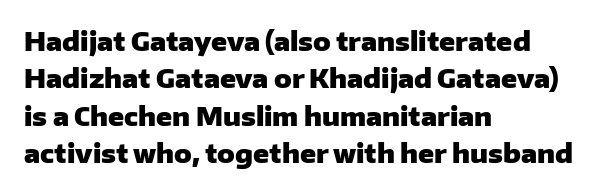
When letters stand straight like this, we call the style roman or upright. A clean baseline with only descenders dipping below it. Horizontally, the lines are justified to the leading edge only. Is there much room between lines? A standard amount, neither cramped nor airy.
